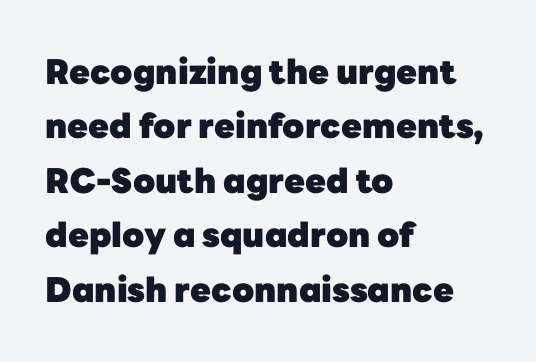
{"serif": "no", "italic": "no", "bold": "yes", "weight": "heavy", "width": "normal", "stroke_contrast": "low", "x_height": "medium", "monospaced": "no", "underline": "no", "align": "left", "line_spacing": "normal", "line_spacing_ratio": 1.6, "letter_spacing": "normal", "letter_spacing_em": 0.0, "glyph_px": 34}
